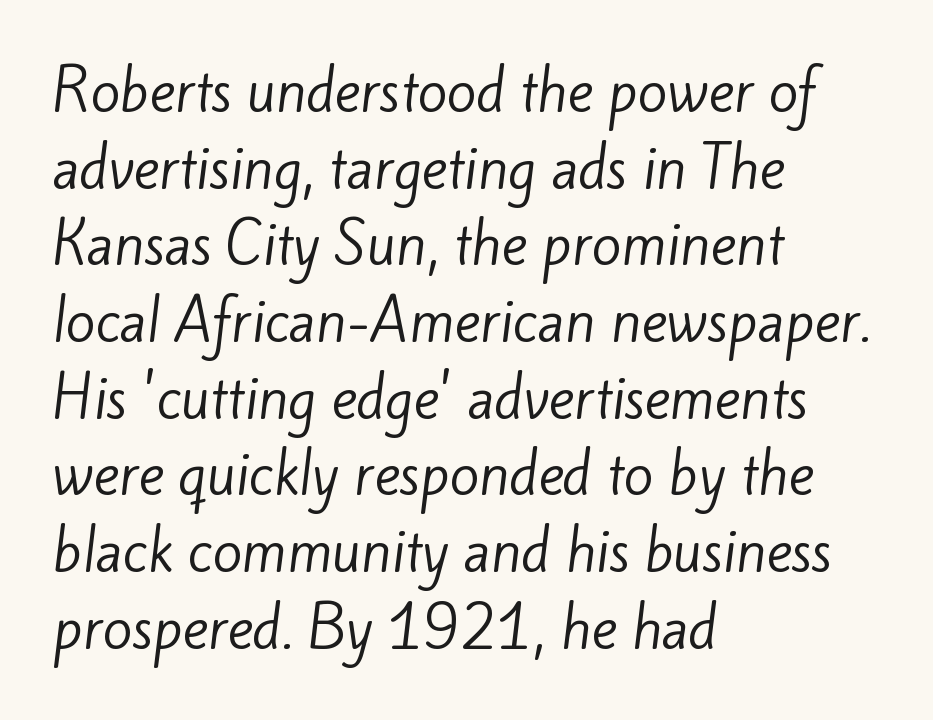
The image shows 54 px regular-weight sans-serif type; set left-aligned, normal line spacing (1.42x), normal letter spacing, not underlined; low stroke contrast and a small x-height.
